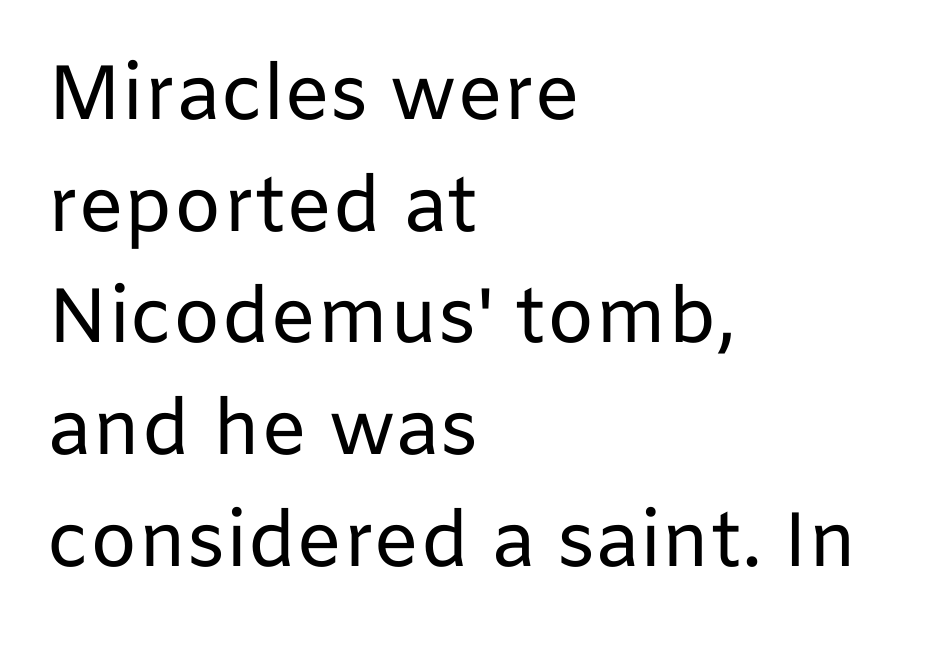
Unlike italic type, these characters show no tilt at all. Here the glyphs are tracked normally, forming tight word shapes. Is this a heavy cut? Hardly; it is regular or lighter. You could not count columns in this text — the font is proportionally spaced. This rendering uses left alignment, leaving the right contour irregular.
